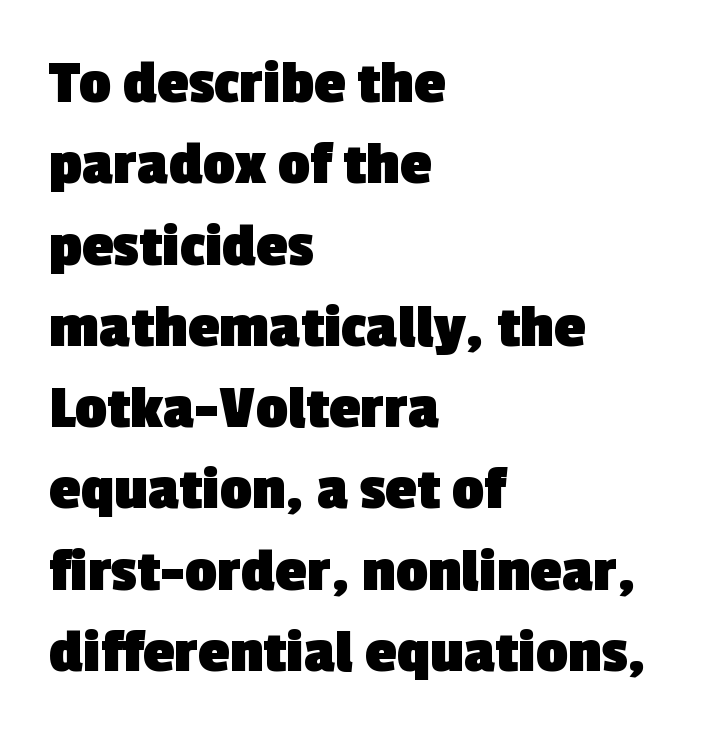
{"serif": "no", "bold": "yes", "weight": "heavy", "width": "normal", "x_height": "medium", "monospaced": "no", "underline": "no", "align": "left", "line_spacing": "normal", "line_spacing_ratio": 1.29, "letter_spacing": "normal", "letter_spacing_em": 0.0, "glyph_px": 63}
